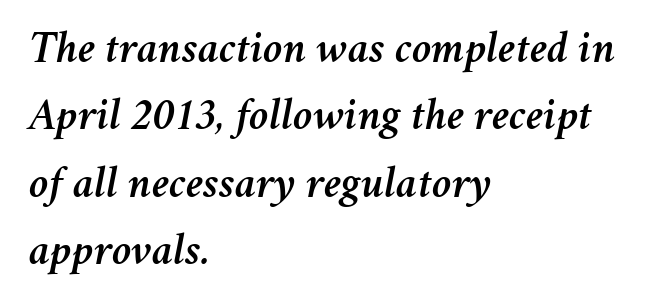
Q: Is the text italic (slanted)? A: Yes, it leans right by about 11 degrees.
Q: Is the text underlined? A: No.
Q: How is the paragraph aligned? A: Left-aligned.
Q: Is the spacing between letters normal or unusually wide? A: Normal.
Q: Is the spacing between lines tight, normal or loose? A: Normal.
Q: Width (condensed, normal, or wide)? A: Normal.
Q: Stroke contrast? A: Medium.
Q: x-height? A: Medium.
Q: Monospaced? A: No.
